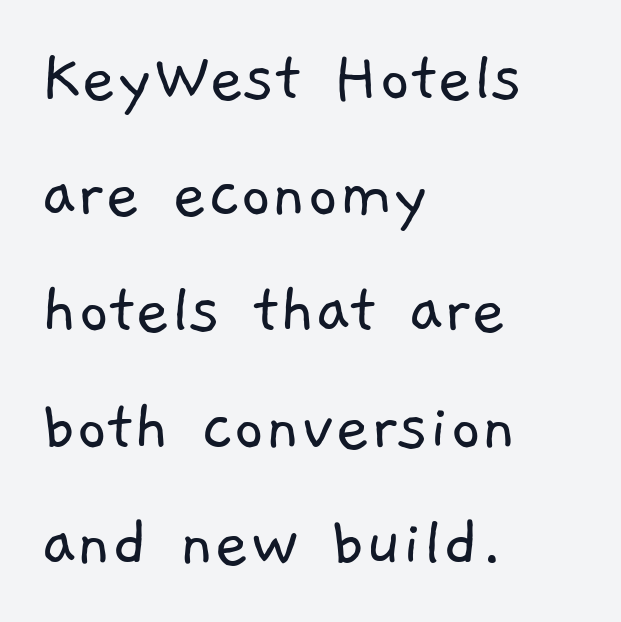
{"serif": "no", "bold": "no", "weight": "light", "width": "normal", "stroke_contrast": "low", "x_height": "medium", "monospaced": "no", "underline": "no", "align": "left", "line_spacing": "normal", "line_spacing_ratio": 1.55, "letter_spacing": "normal", "letter_spacing_em": 0.0, "glyph_px": 75}
